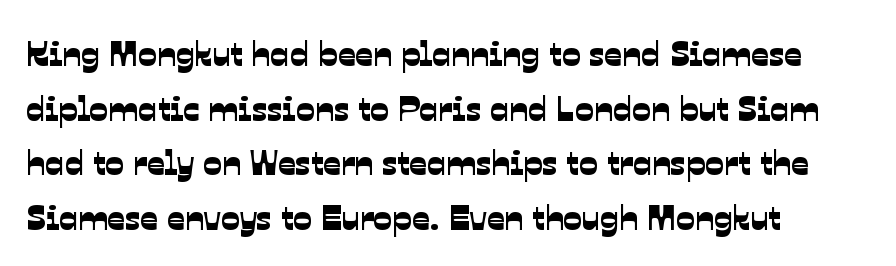
{"serif": "no", "width": "normal", "stroke_contrast": "low", "x_height": "medium", "monospaced": "no", "underline": "no", "align": "left", "line_spacing": "normal", "line_spacing_ratio": 1.56, "letter_spacing": "normal", "letter_spacing_em": 0.0, "glyph_px": 35}
